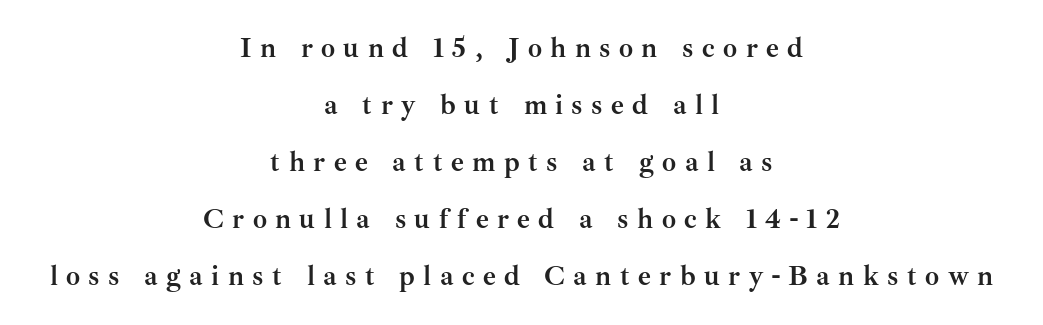
The image shows 28 px semibold serif type, upright; set centered, loose line spacing (2.04x), unusually wide letter spacing (+0.3 em), not underlined; medium stroke contrast and a small x-height.
